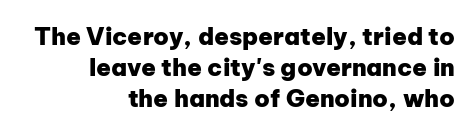
Q: Is the text bold? A: Yes.
Q: Is the text italic (slanted)? A: No, it is upright.
Q: Is the text underlined? A: No.
Q: How is the paragraph aligned? A: Right-aligned.
Q: Is the spacing between letters normal or unusually wide? A: Normal.
Q: Is the spacing between lines tight, normal or loose? A: Normal.
